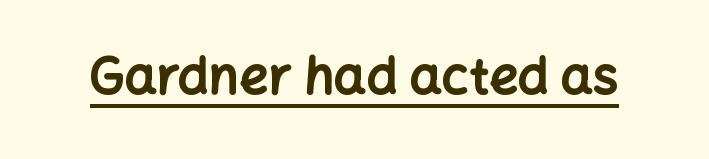
{"serif": "no", "italic": "no", "bold": "yes", "weight": "bold", "width": "normal", "stroke_contrast": "low", "x_height": "medium", "monospaced": "no", "underline": "yes", "letter_spacing": "normal", "letter_spacing_em": 0.0, "glyph_px": 51}
